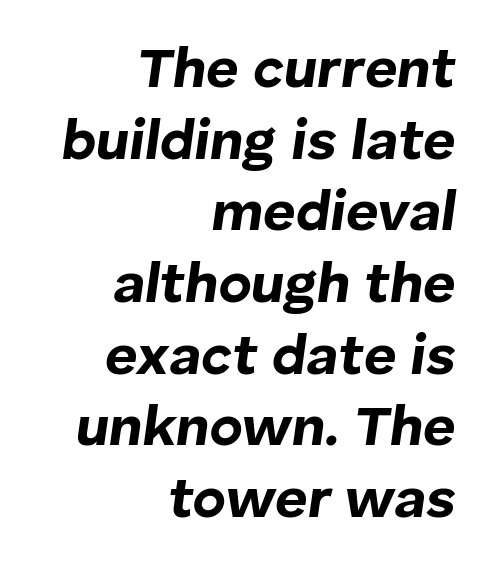
Q: Is the text bold? A: Yes.
Q: Is the text italic (slanted)? A: Yes, it leans right by about 8 degrees.
Q: Is the text underlined? A: No.
Q: How is the paragraph aligned? A: Right-aligned.
Q: Is the spacing between letters normal or unusually wide? A: Normal.
Q: Is the spacing between lines tight, normal or loose? A: Normal.
Q: Width (condensed, normal, or wide)? A: Normal.
Q: Stroke contrast? A: Low.
Q: x-height? A: Medium.
Q: Monospaced? A: No.
